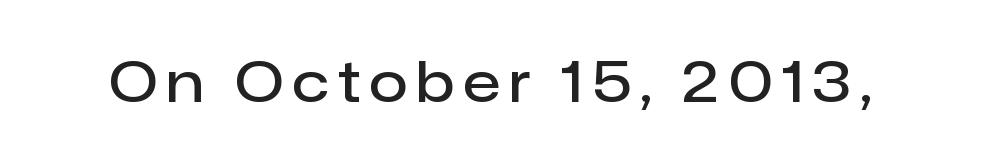
The image shows 56 px semibold sans-serif type, upright; set not underlined; low stroke contrast and a medium x-height.
